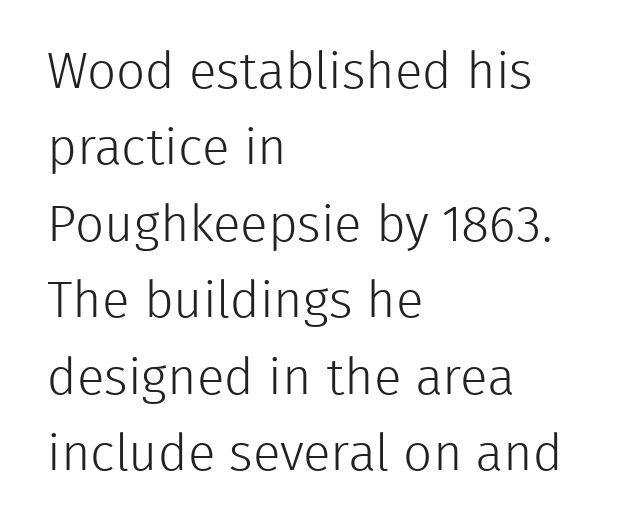
{"serif": "no", "italic": "no", "bold": "no", "weight": "light", "width": "normal", "stroke_contrast": "low", "x_height": "medium", "monospaced": "no", "underline": "no", "align": "left", "line_spacing": "normal", "line_spacing_ratio": 1.5, "letter_spacing": "normal", "letter_spacing_em": 0.0, "glyph_px": 51}
